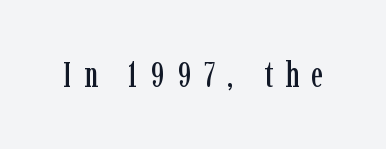
{"serif": "yes", "italic": "no", "width": "condensed", "stroke_contrast": "low", "x_height": "medium", "monospaced": "no", "underline": "no", "letter_spacing": "wide", "letter_spacing_em": 0.35, "glyph_px": 35}
